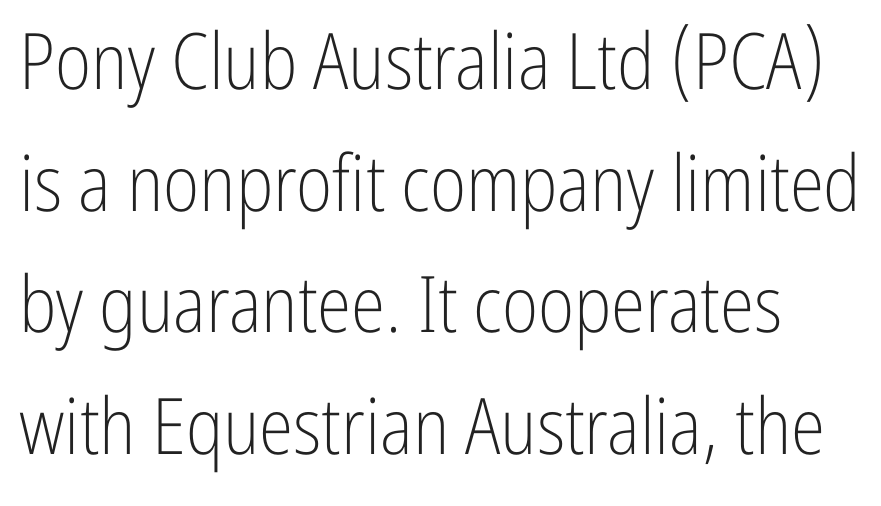
The image shows 78 px light, condensed sans-serif type, upright; set normal line spacing (1.56x), normal letter spacing, not underlined; low stroke contrast and a medium x-height.
